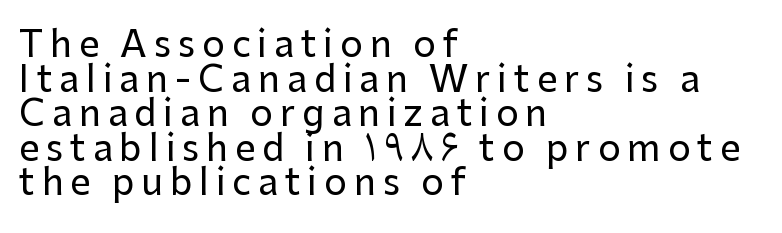
{"serif": "no", "italic": "no", "width": "normal", "stroke_contrast": "low", "x_height": "medium", "monospaced": "no", "underline": "no", "align": "left", "line_spacing": "tight", "line_spacing_ratio": 0.96, "glyph_px": 36}
